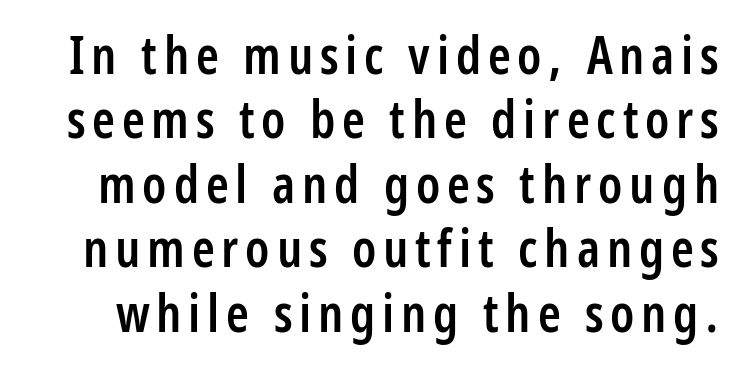
{"serif": "no", "italic": "no", "bold": "semi", "weight": "semibold", "width": "condensed", "stroke_contrast": "low", "x_height": "medium", "monospaced": "no", "underline": "no", "line_spacing_ratio": 1.24, "glyph_px": 52}
